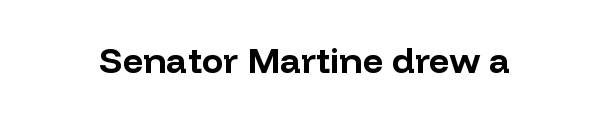
Q: Is the text bold? A: Yes.
Q: Is the text italic (slanted)? A: No, it is upright.
Q: Is the typeface a serif or a sans-serif typeface? A: Sans-serif.
Q: Is the text underlined? A: No.
Q: Is the spacing between letters normal or unusually wide? A: Normal.
Q: Width (condensed, normal, or wide)? A: Normal.
Q: Stroke contrast? A: Low.
Q: x-height? A: Medium.
Q: Monospaced? A: No.
